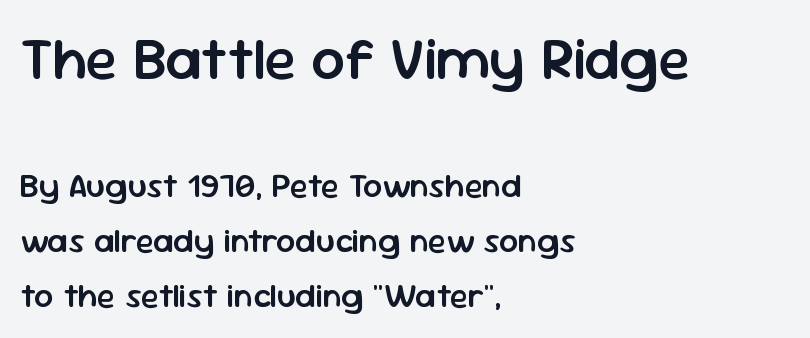
The lines are quadded left. Descenders hang freely into open space. When letters stand straight like this, we call the style roman or upright. Does the bottom block carry the larger type? No, the top block does.
